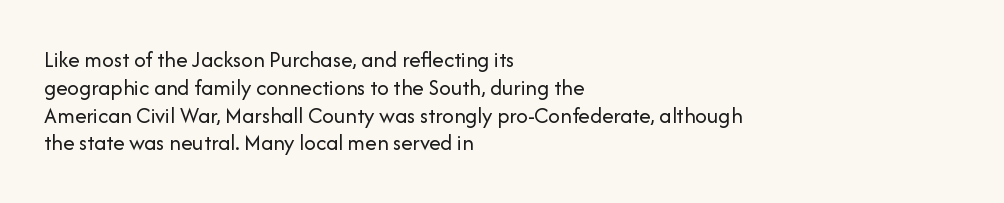
Q: Is the text bold? A: No.
Q: Is the text italic (slanted)? A: No, it is upright.
Q: Is the text underlined? A: No.
Q: How is the paragraph aligned? A: Left-aligned.
Q: Is the spacing between letters normal or unusually wide? A: Normal.
